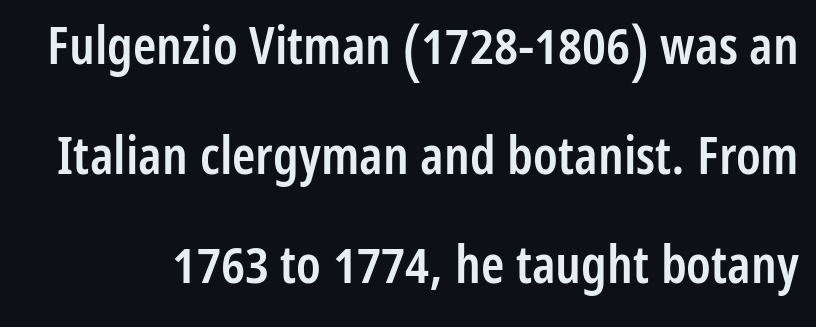
The image shows 53 px semibold, condensed sans-serif type, upright; set loose line spacing (2.07x), normal letter spacing, not underlined; low stroke contrast and a medium x-height.
